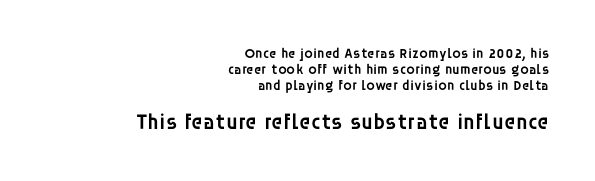
{"italic": "no", "bold": "semi", "underline": "no", "align": "right", "line_spacing": "tight", "line_spacing_ratio": 1.14, "letter_spacing": "normal", "letter_spacing_em": 0.0, "larger_block": "second", "size_ratio": 1.57, "glyph_px": 22}
